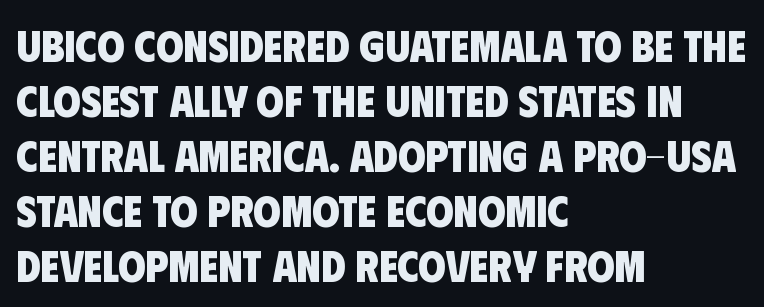
Q: Is the text bold? A: Yes.
Q: Is the typeface a serif or a sans-serif typeface? A: Sans-serif.
Q: Is the text underlined? A: No.
Q: How is the paragraph aligned? A: Left-aligned.
Q: Is the spacing between letters normal or unusually wide? A: Normal.
Q: Is the spacing between lines tight, normal or loose? A: Normal.
Q: Width (condensed, normal, or wide)? A: Condensed.
Q: Stroke contrast? A: Low.
Q: x-height? A: Large.
Q: Monospaced? A: No.
